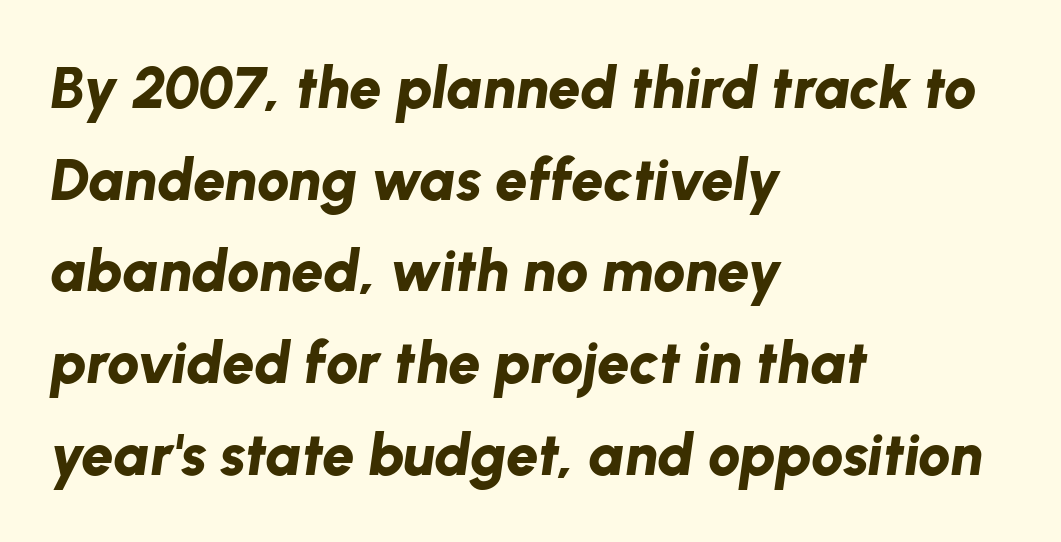
{"italic": "yes", "lean": "right", "slant_degrees": 8, "bold": "yes", "weight": "bold", "width": "normal", "stroke_contrast": "low", "x_height": "medium", "monospaced": "no", "underline": "no", "align": "left", "line_spacing": "normal", "line_spacing_ratio": 1.58, "letter_spacing": "normal", "letter_spacing_em": 0.0, "glyph_px": 58}
